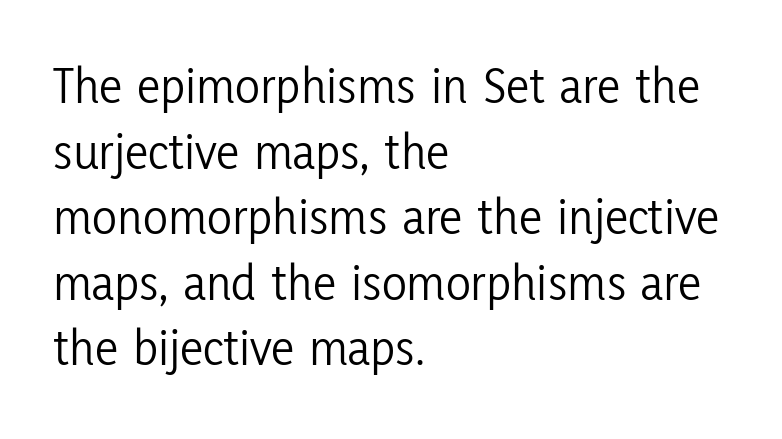
{"serif": "no", "italic": "no", "bold": "no", "weight": "light", "width": "condensed", "stroke_contrast": "low", "x_height": "medium", "monospaced": "no", "underline": "no", "align": "left", "line_spacing": "normal", "line_spacing_ratio": 1.26, "letter_spacing": "normal", "letter_spacing_em": 0.0, "glyph_px": 52}
